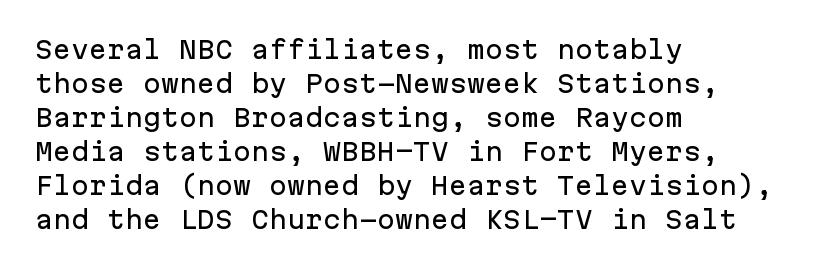
{"italic": "no", "underline": "no", "align": "left", "line_spacing": "normal", "line_spacing_ratio": 1.42, "letter_spacing": "normal", "letter_spacing_em": 0.0, "glyph_px": 24}
